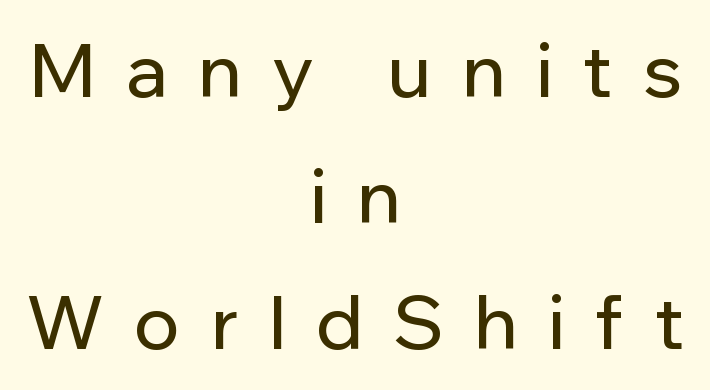
The space directly below the letters is spotless. Nope, no serifs anywhere on these letters. Leading: standard. It's the straight-up-and-down kind of type. These lines are rendered in a variable-pitch font.
